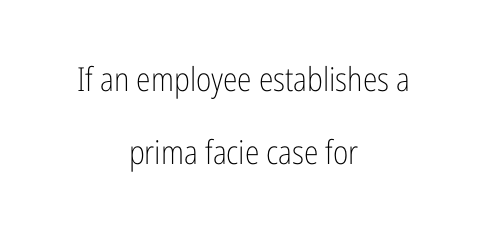
Q: Is the text bold? A: No.
Q: Is the text italic (slanted)? A: No, it is upright.
Q: Is the typeface a serif or a sans-serif typeface? A: Sans-serif.
Q: Is the text underlined? A: No.
Q: How is the paragraph aligned? A: Centered.
Q: Is the spacing between letters normal or unusually wide? A: Normal.
Q: Is the spacing between lines tight, normal or loose? A: Loose.
Q: Width (condensed, normal, or wide)? A: Condensed.
Q: Stroke contrast? A: Low.
Q: x-height? A: Medium.
Q: Monospaced? A: No.
